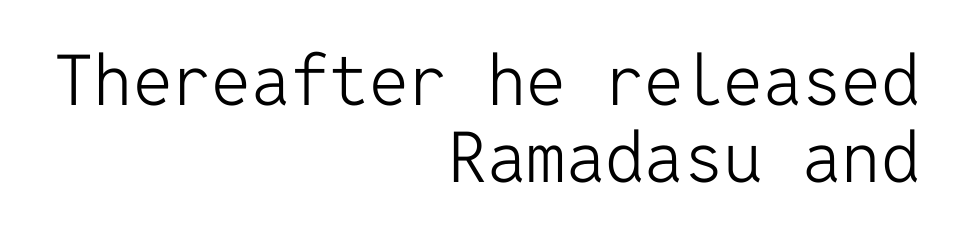
Q: Is the text bold? A: No.
Q: Is the text italic (slanted)? A: No, it is upright.
Q: Is the typeface a serif or a sans-serif typeface? A: Sans-serif.
Q: Is the text underlined? A: No.
Q: How is the paragraph aligned? A: Right-aligned.
Q: Is the spacing between letters normal or unusually wide? A: Normal.
Q: Is the spacing between lines tight, normal or loose? A: Tight.
Q: Width (condensed, normal, or wide)? A: Normal.
Q: Stroke contrast? A: Low.
Q: x-height? A: Medium.
Q: Monospaced? A: Yes.
